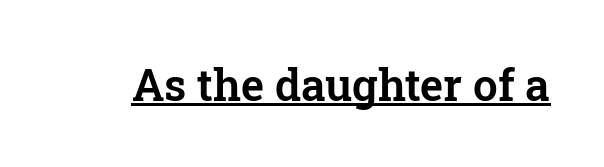
The image shows 44 px serif type, upright; set normal letter spacing, underlined; low stroke contrast and a medium x-height.
